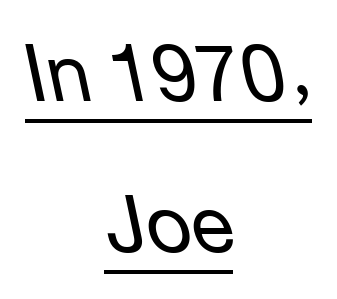
Q: Is the text bold? A: No.
Q: Is the text italic (slanted)? A: Yes, it leans left by about 12 degrees.
Q: Is the text underlined? A: Yes.
Q: How is the paragraph aligned? A: Centered.
Q: Is the spacing between letters normal or unusually wide? A: Normal.
Q: Is the spacing between lines tight, normal or loose? A: Loose.
Q: Width (condensed, normal, or wide)? A: Normal.
Q: Stroke contrast? A: Low.
Q: x-height? A: Medium.
Q: Monospaced? A: No.
